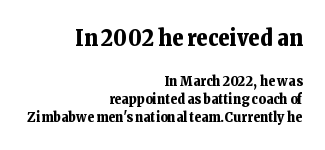
The more generous point size was reserved for the upper chunk. The text block is weighted toward the right margin, trailing off unevenly leftward. Between one letter and the next there's only the usual sliver of space. The space directly below the letters is spotless. A typesetter would mark this as roman, not italic.
